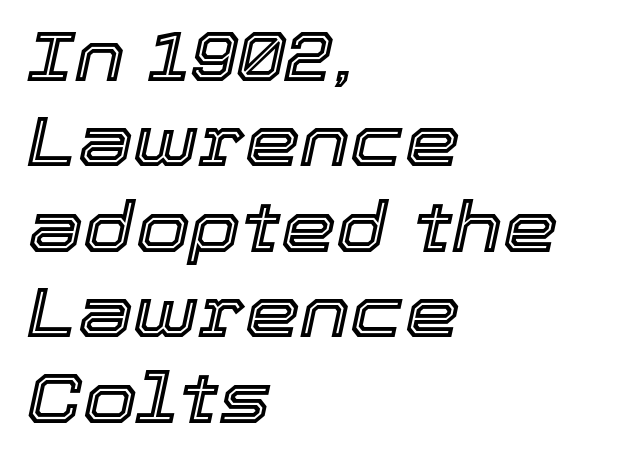
The image shows 70 px text type, italic (leaning right); set left-aligned, line spacing 1.22x, normal letter spacing, not underlined; a medium x-height.
